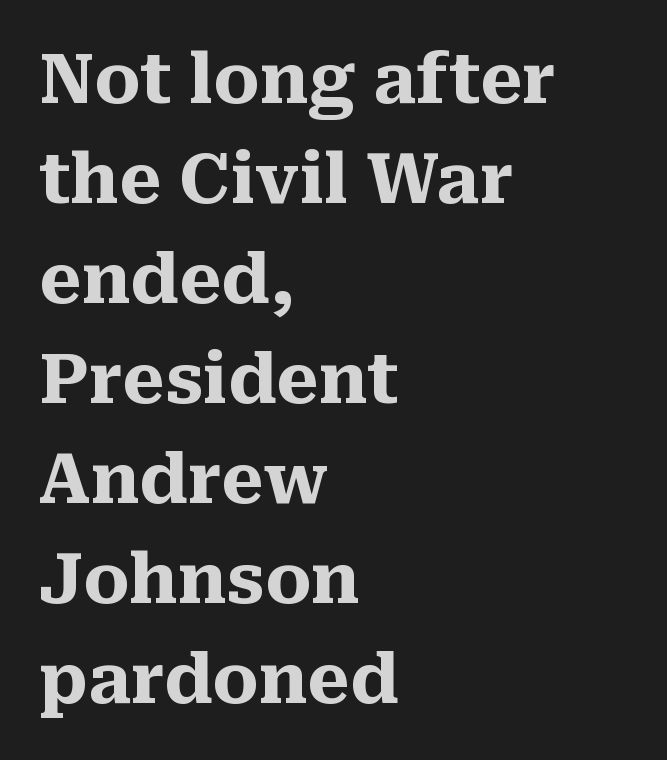
The image shows 69 px heavy serif type, upright; set left-aligned, normal line spacing (1.45x), normal letter spacing, not underlined; medium stroke contrast and a medium x-height.
